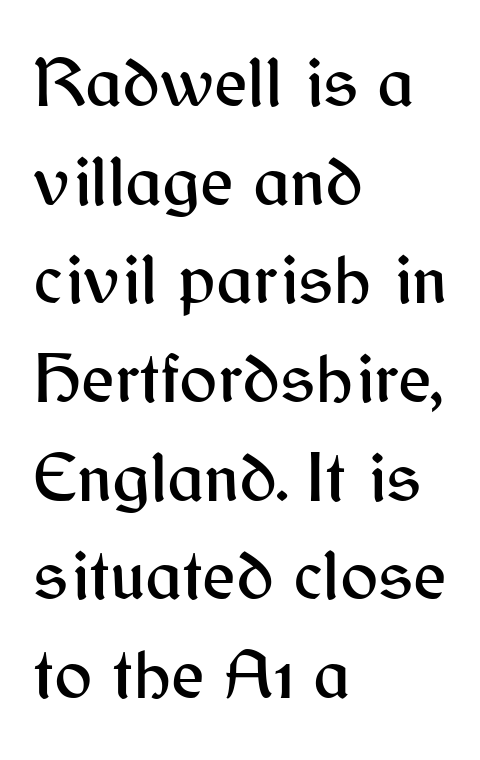
{"serif": "no", "italic": "no", "width": "normal", "stroke_contrast": "medium", "x_height": "medium", "monospaced": "no", "underline": "no", "align": "left", "line_spacing": "normal", "line_spacing_ratio": 1.39, "letter_spacing": "normal", "letter_spacing_em": 0.0, "glyph_px": 71}
